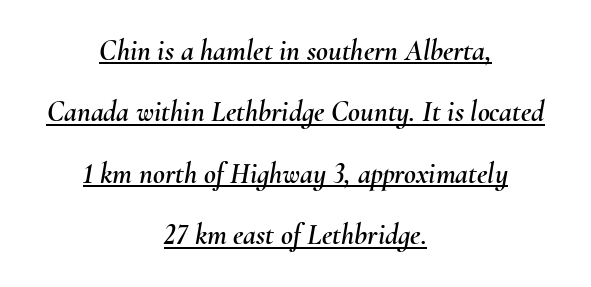
The image shows 29 px text type, italic (leaning right); set centered, loose line spacing (2.12x), normal letter spacing, underlined; medium stroke contrast and a small x-height.
